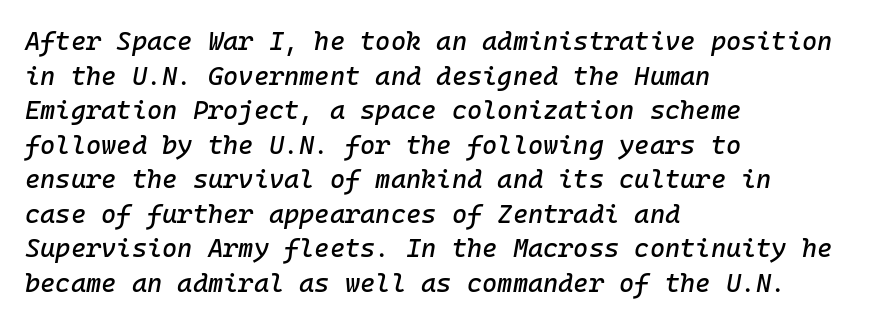
The passage shown leans; its letterforms are oblique. Normally led — the rows are evenly, conventionally spaced. Nobody touched the tracking dial on this one. Rule under the text: the space is simply empty. Alignment: flush left.
